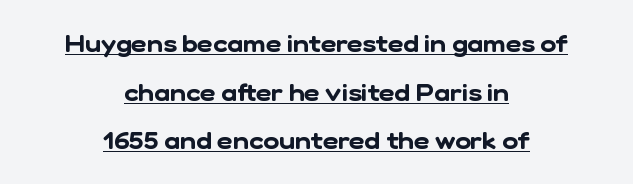
Each line is balanced around a shared central axis. The space between consecutive lines is lavish. The glyphs are accompanied by a horizontal stroke just below them. Words appear dense and cohesive because spacing is normal.
